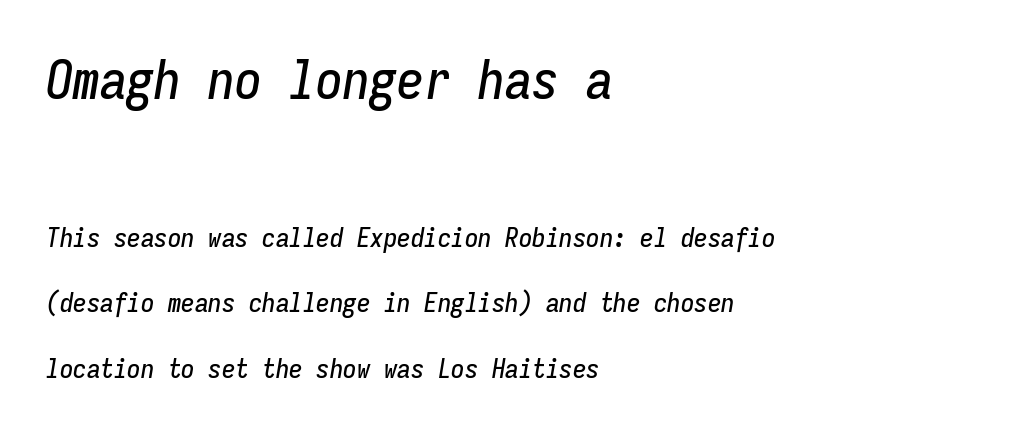
{"italic": "yes", "lean": "right", "slant_degrees": 9, "width": "condensed", "stroke_contrast": "low", "x_height": "medium", "monospaced": "yes", "underline": "no", "align": "left", "line_spacing": "loose", "line_spacing_ratio": 2.42, "letter_spacing": "normal", "letter_spacing_em": 0.0, "larger_block": "first", "size_ratio": 2.0, "glyph_px": 54}
